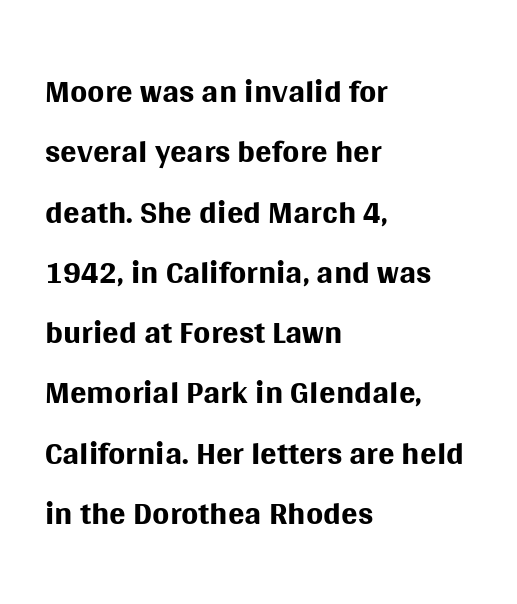
{"serif": "no", "italic": "no", "bold": "no", "weight": "regular", "width": "normal", "stroke_contrast": "medium", "x_height": "large", "monospaced": "no", "underline": "no", "align": "left", "line_spacing_ratio": 1.23, "letter_spacing": "normal", "letter_spacing_em": 0.0, "glyph_px": 49}
